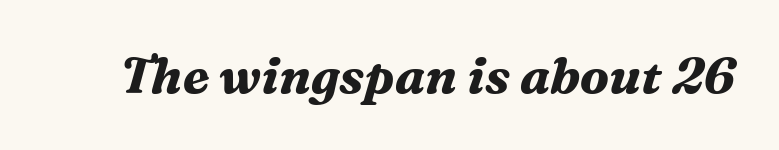
The axis of the letterforms is tilted away from vertical. Chunky letters — that's bold for sure. Nobody drew a line under any word here. The line texture is even and compact thanks to regular tracking. The text was rendered using a seriffed face with decorative stroke endings.
